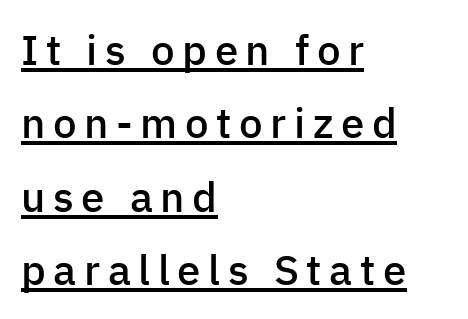
The image shows 42 px semibold sans-serif type, upright; set left-aligned, line spacing 1.75x, underlined; low stroke contrast and a medium x-height.
